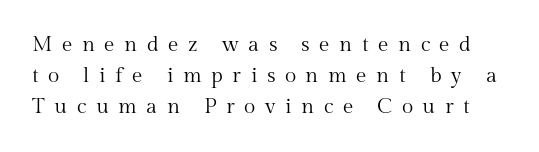
The letters look calm and open, with moderate or lighter stems. Does extra space separate the letters? Yes, quite a lot of it. Honestly, the row spacing looks completely unremarkable. Ascenders rise straight up at ninety degrees. Decoration check: the copy has no underline.
